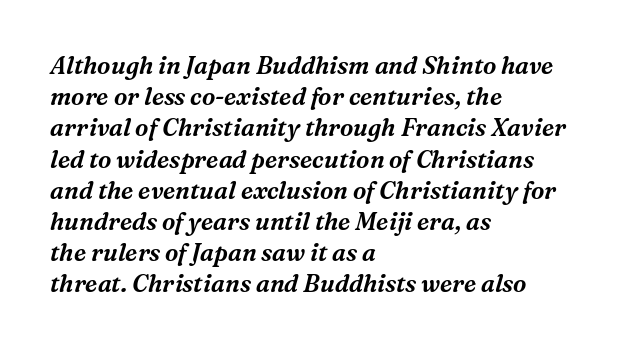
The font's italic variant was chosen for this text. This rendering features lettering with no underline. Compared with typical paragraphs, the rows here are spaced about the same. Reading down the block, your eye returns to a fixed left position each line. How are the letters spaced? Ordinarily, with no added tracking.
